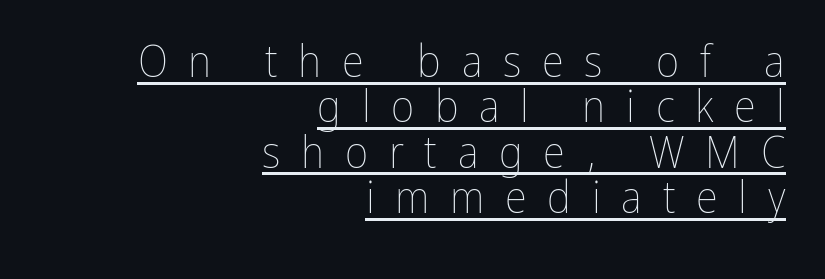
A flush-right, rag-left setting is used for this passage. Each word looks stretched out because of the extra space between its letters. Regarding leading, the lines here are crowded together. If you drew a line through each stem, it would be perfectly vertical.
